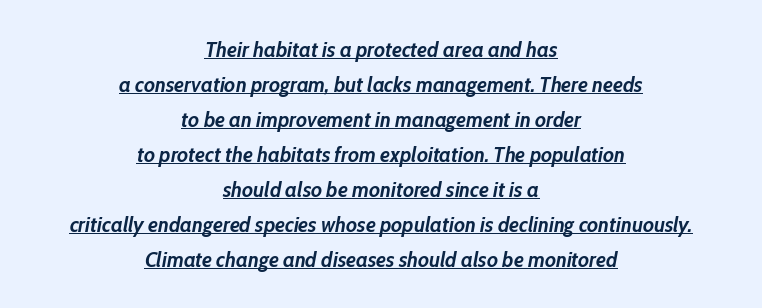
Q: Is the text bold? A: Yes.
Q: Is the text italic (slanted)? A: Yes, it leans right by about 10 degrees.
Q: Is the text underlined? A: Yes.
Q: How is the paragraph aligned? A: Centered.
Q: Is the spacing between letters normal or unusually wide? A: Normal.
Q: Is the spacing between lines tight, normal or loose? A: Normal.
